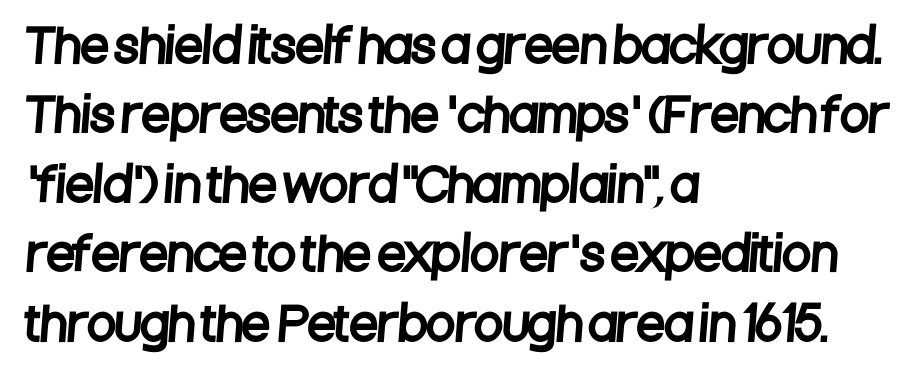
Q: Is the typeface a serif or a sans-serif typeface? A: Sans-serif.
Q: Is the text underlined? A: No.
Q: How is the paragraph aligned? A: Left-aligned.
Q: Is the spacing between letters normal or unusually wide? A: Normal.
Q: Is the spacing between lines tight, normal or loose? A: Normal.
Q: Width (condensed, normal, or wide)? A: Condensed.
Q: Stroke contrast? A: Low.
Q: x-height? A: Large.
Q: Monospaced? A: No.
